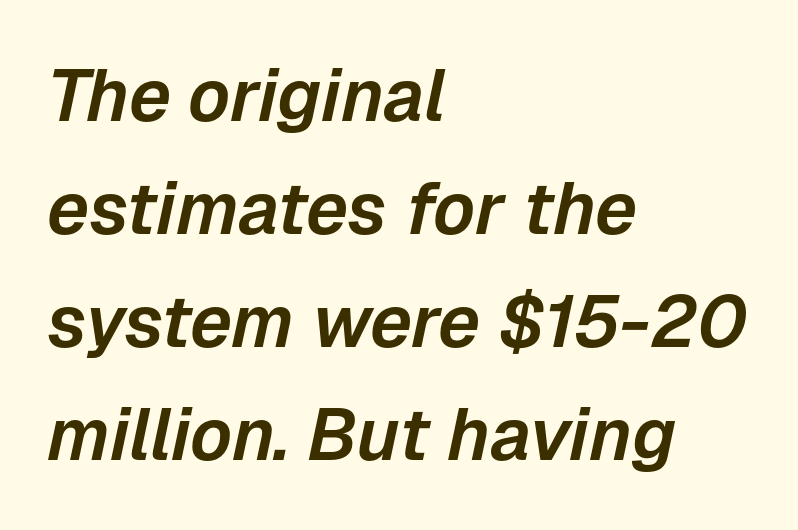
This sample has the flowing, uneven cadence of proportional lettering. Compared with typical paragraphs, the rows here are spaced about the same. The specimen reads as italic at a glance. How are the letters spaced? Ordinarily, with no added tracking. Compared with a centered layout, this one pins lines to the left instead. Unmarked baselines from the first word to the last.
